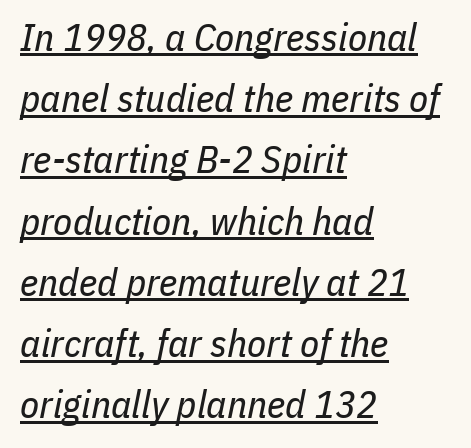
{"italic": "yes", "lean": "right", "slant_degrees": 11, "bold": "no", "weight": "regular", "width": "condensed", "stroke_contrast": "low", "x_height": "medium", "monospaced": "no", "underline": "yes", "align": "left", "line_spacing": "normal", "line_spacing_ratio": 1.57, "letter_spacing": "normal", "letter_spacing_em": 0.0, "glyph_px": 39}
